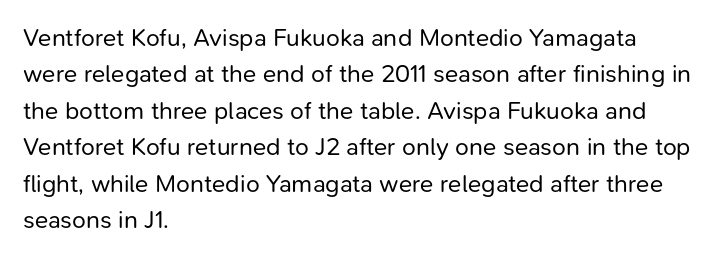
The image shows 25 px text type, upright; set left-aligned, normal line spacing (1.46x), normal letter spacing, not underlined.
